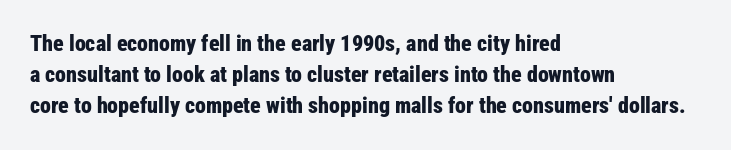
The image shows 22 px bold type, upright; set left-aligned, normal line spacing (1.41x), normal letter spacing, not underlined.
